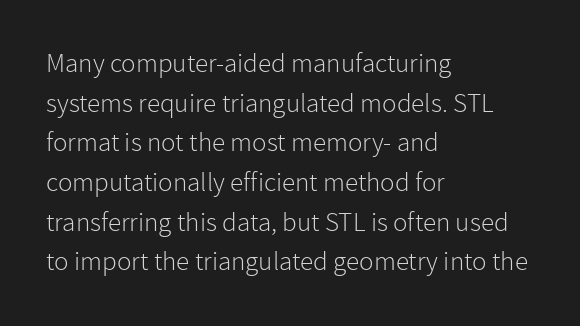
Notice how descenders clear the ascenders below comfortably — that's standard leading. Inter-character spacing is left at the font's built-in metrics. Bare-footed words on every line. The strokes are not fattened; the text isn't bold. A student would call this left alignment; a typographer would say flush left, rag right.
